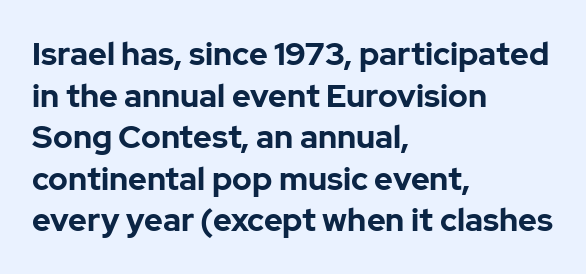
Vertically, the passage feels balanced, rows spaced as you'd expect. Layout note: lines flush left. The face used here is a sans, in the tradition of grotesques and geometrics. What stands out about the letter spacing? Nothing — it is the standard amount.
